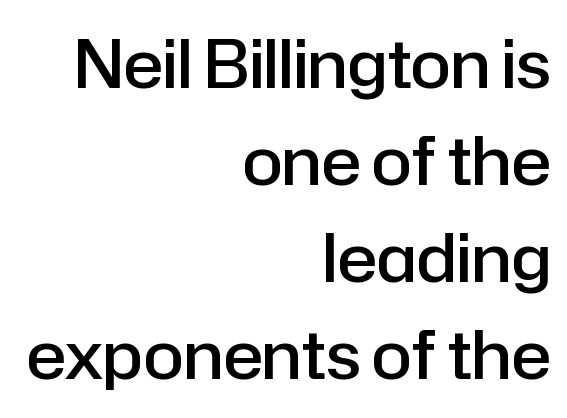
Q: Is the text bold? A: Semi-bold.
Q: Is the text italic (slanted)? A: No, it is upright.
Q: Is the typeface a serif or a sans-serif typeface? A: Sans-serif.
Q: Is the text underlined? A: No.
Q: How is the paragraph aligned? A: Right-aligned.
Q: Is the spacing between letters normal or unusually wide? A: Normal.
Q: Is the spacing between lines tight, normal or loose? A: Normal.
Q: Width (condensed, normal, or wide)? A: Normal.
Q: Stroke contrast? A: Low.
Q: x-height? A: Medium.
Q: Monospaced? A: No.
